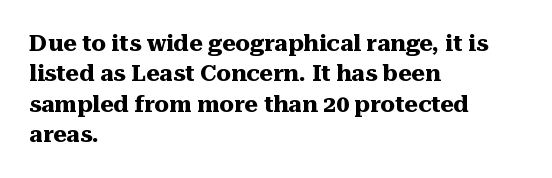
Q: Is the text bold? A: Yes.
Q: Is the text italic (slanted)? A: No, it is upright.
Q: Is the text underlined? A: No.
Q: How is the paragraph aligned? A: Left-aligned.
Q: Is the spacing between letters normal or unusually wide? A: Normal.
Q: Is the spacing between lines tight, normal or loose? A: Normal.
